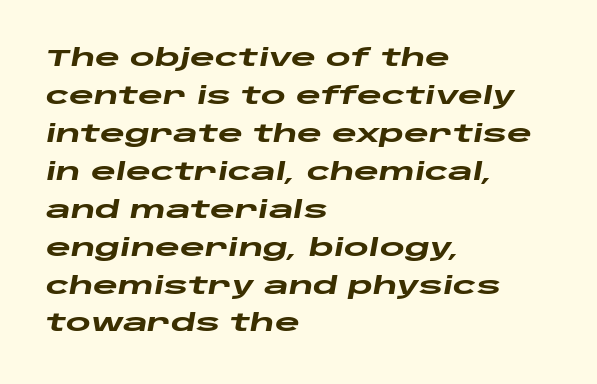
{"italic": "yes", "lean": "right", "slant_degrees": 10, "bold": "yes", "underline": "no", "align": "left", "line_spacing": "normal", "line_spacing_ratio": 1.58, "letter_spacing": "normal", "letter_spacing_em": 0.0, "glyph_px": 24}
